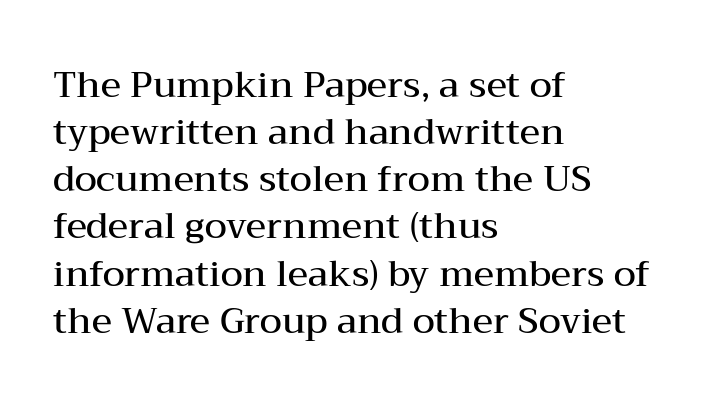
{"serif": "yes", "italic": "no", "bold": "semi", "weight": "semibold", "width": "wide", "stroke_contrast": "medium", "x_height": "medium", "monospaced": "no", "underline": "no", "align": "left", "line_spacing": "normal", "line_spacing_ratio": 1.31, "letter_spacing": "normal", "letter_spacing_em": 0.0, "glyph_px": 36}
